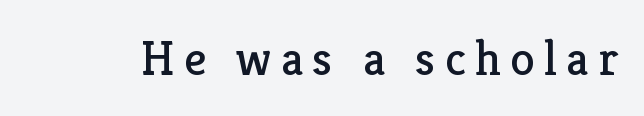
Q: Is the text bold? A: No.
Q: Is the text italic (slanted)? A: No, it is upright.
Q: Is the typeface a serif or a sans-serif typeface? A: Serif.
Q: Is the text underlined? A: No.
Q: Width (condensed, normal, or wide)? A: Normal.
Q: Stroke contrast? A: Low.
Q: x-height? A: Medium.
Q: Monospaced? A: No.
